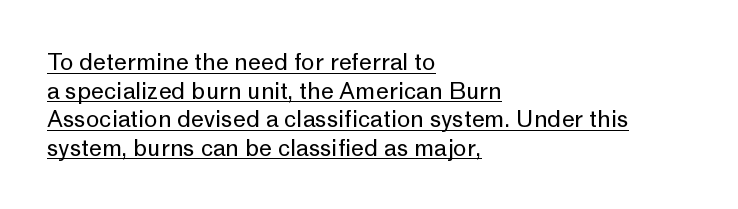
The image shows 23 px text type, upright; set left-aligned, line spacing 1.24x, normal letter spacing, underlined.
